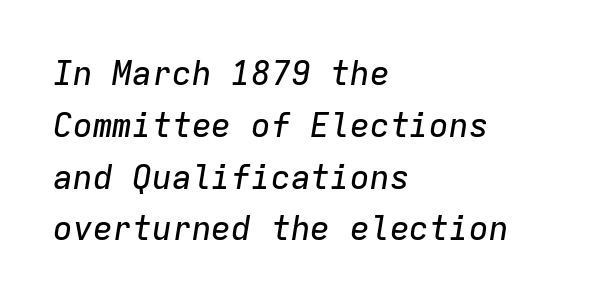
Q: Is the text italic (slanted)? A: Yes, it leans right by about 9 degrees.
Q: Is the text underlined? A: No.
Q: How is the paragraph aligned? A: Left-aligned.
Q: Is the spacing between letters normal or unusually wide? A: Normal.
Q: Is the spacing between lines tight, normal or loose? A: Normal.
Q: Width (condensed, normal, or wide)? A: Normal.
Q: Stroke contrast? A: Low.
Q: x-height? A: Medium.
Q: Monospaced? A: Yes.
